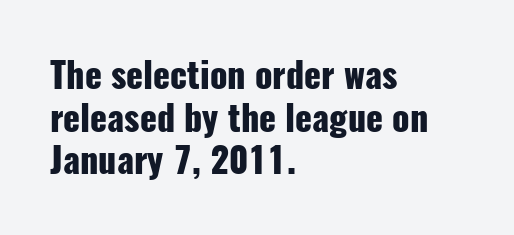
Q: Is the text bold? A: Yes.
Q: Is the text italic (slanted)? A: No, it is upright.
Q: Is the typeface a serif or a sans-serif typeface? A: Sans-serif.
Q: Is the text underlined? A: No.
Q: How is the paragraph aligned? A: Left-aligned.
Q: Is the spacing between letters normal or unusually wide? A: Normal.
Q: Width (condensed, normal, or wide)? A: Condensed.
Q: Stroke contrast? A: Low.
Q: x-height? A: Medium.
Q: Monospaced? A: No.
